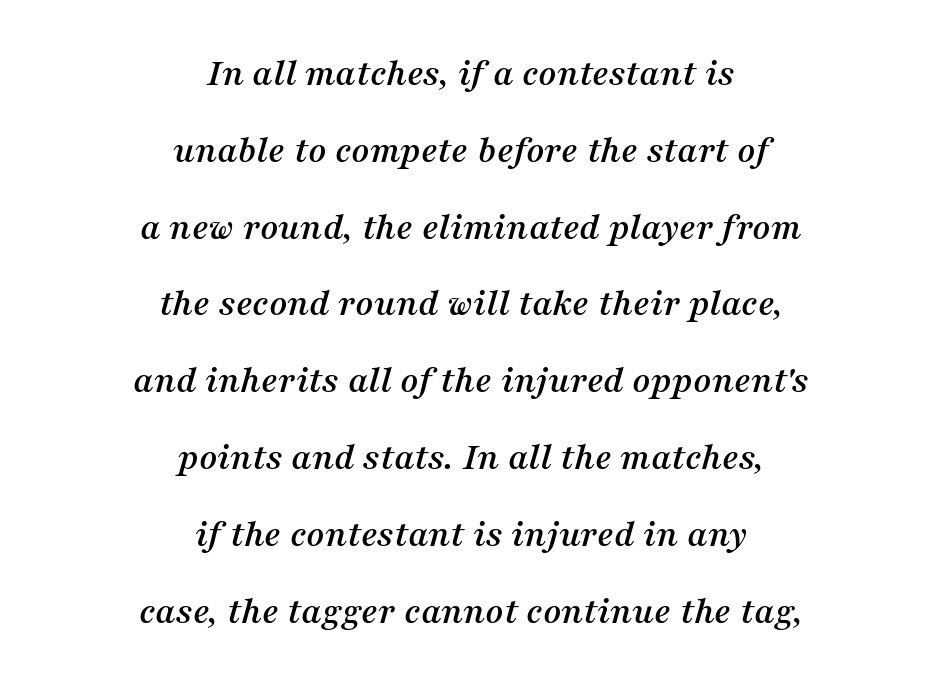
Q: Is the text italic (slanted)? A: Yes, it leans right by about 16 degrees.
Q: Is the typeface a serif or a sans-serif typeface? A: Serif.
Q: Is the text underlined? A: No.
Q: How is the paragraph aligned? A: Centered.
Q: Is the spacing between letters normal or unusually wide? A: Normal.
Q: Is the spacing between lines tight, normal or loose? A: Loose.
Q: Width (condensed, normal, or wide)? A: Normal.
Q: Stroke contrast? A: Medium.
Q: x-height? A: Medium.
Q: Monospaced? A: No.
